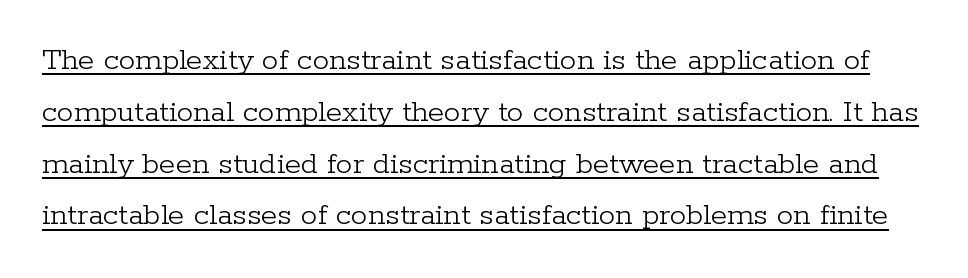
The image shows 33 px light serif type, upright; set normal line spacing (1.57x), normal letter spacing, underlined; low stroke contrast and a medium x-height.
